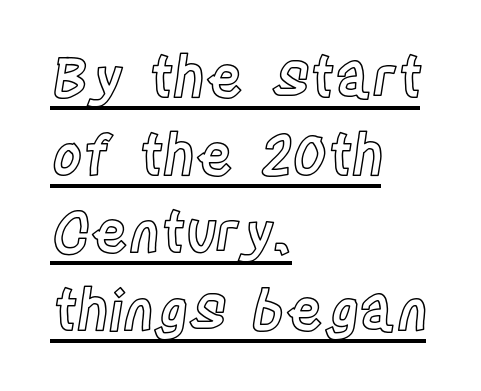
Q: Is the text italic (slanted)? A: Yes.
Q: Is the text underlined? A: Yes.
Q: How is the paragraph aligned? A: Left-aligned.
Q: Is the spacing between letters normal or unusually wide? A: Normal.
Q: Is the spacing between lines tight, normal or loose? A: Normal.
Q: Width (condensed, normal, or wide)? A: Condensed.
Q: x-height? A: Large.
Q: Monospaced? A: No.
